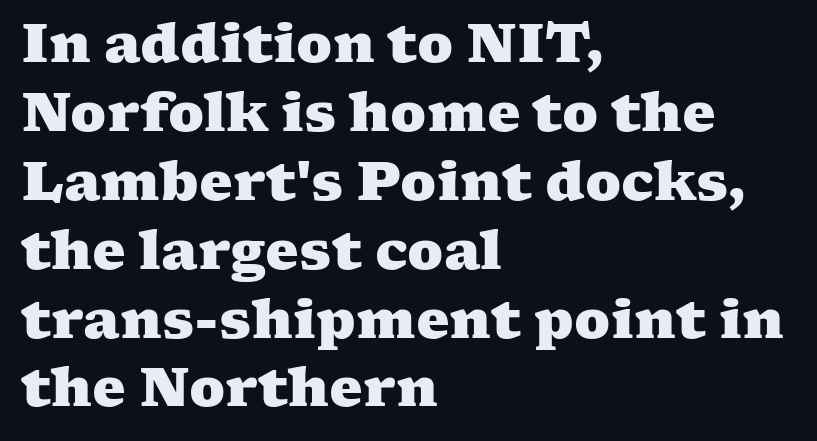
A clean baseline with only descenders dipping below it. Think of a printed novel: that variable character pitch is what you see here. Notice how thick the strokes are: this is what a full bold looks like. The tracking reads as untouched default to a designer's eye. A classic flush-left, rag-right setting is used for this passage.
